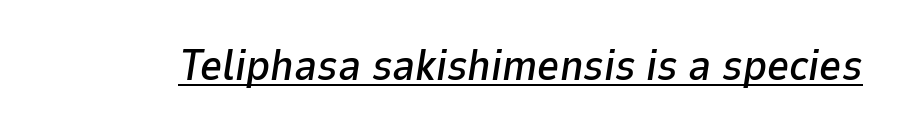
Think of a printed novel: that variable character pitch is what you see here. Every word sits above its own underline. Students, note that the glyphs here touch the page at normal intervals. An italicized treatment has been applied to the whole sample.
